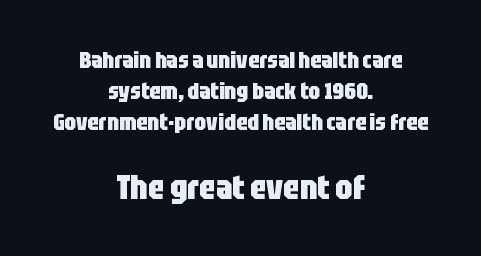
Summary of vertical rhythm: regular, with standard interline spacing. Does the weight exceed regular? Yes, all the way to bold. Looks like regular typesetting: each glyph gets only the width it needs. The paragraph shown floats in the horizontal middle.
